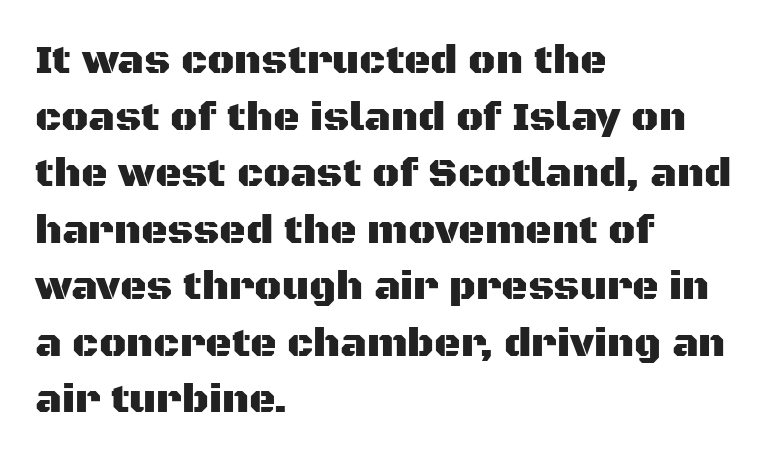
Q: Is the text italic (slanted)? A: No, it is upright.
Q: Is the typeface a serif or a sans-serif typeface? A: Sans-serif.
Q: Is the text underlined? A: No.
Q: How is the paragraph aligned? A: Left-aligned.
Q: Is the spacing between letters normal or unusually wide? A: Normal.
Q: Is the spacing between lines tight, normal or loose? A: Normal.
Q: Width (condensed, normal, or wide)? A: Normal.
Q: Stroke contrast? A: Medium.
Q: x-height? A: Large.
Q: Monospaced? A: No.
